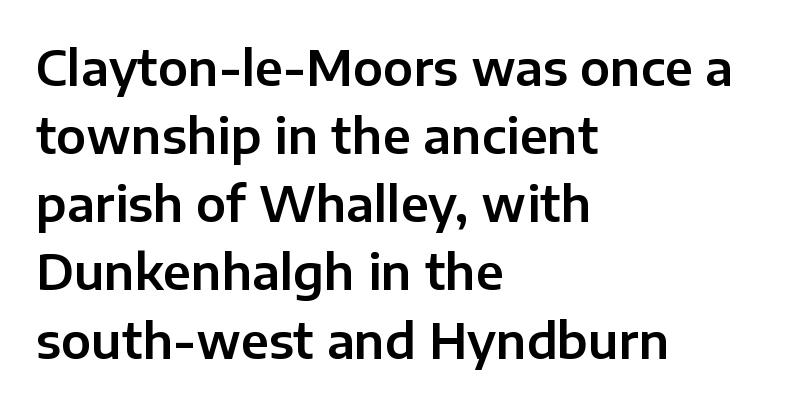
{"serif": "no", "italic": "no", "width": "normal", "stroke_contrast": "low", "x_height": "medium", "monospaced": "no", "underline": "no", "align": "left", "line_spacing": "normal", "line_spacing_ratio": 1.42, "letter_spacing": "normal", "letter_spacing_em": 0.0, "glyph_px": 48}
